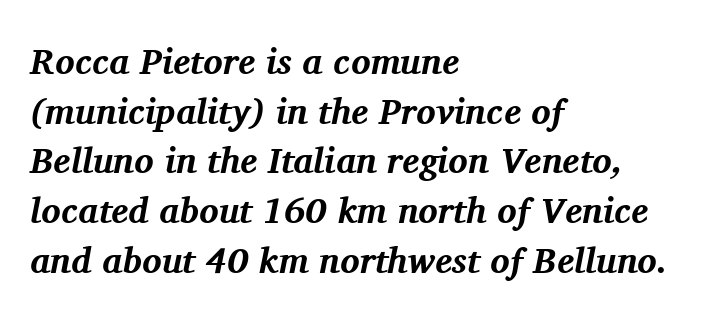
{"serif": "yes", "italic": "yes", "lean": "right", "slant_degrees": 11, "bold": "yes", "weight": "bold", "width": "normal", "stroke_contrast": "medium", "x_height": "medium", "monospaced": "no", "underline": "no", "align": "left", "line_spacing": "normal", "line_spacing_ratio": 1.38, "letter_spacing": "normal", "letter_spacing_em": 0.0, "glyph_px": 36}
